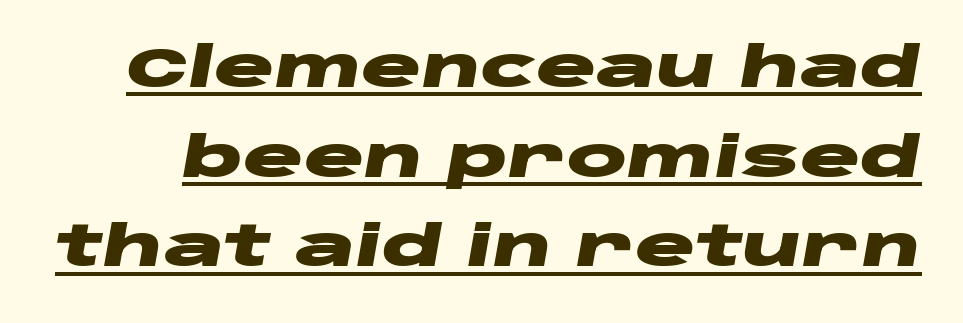
The image shows 56 px heavy, wide type, italic (leaning right); set normal line spacing (1.6x), normal letter spacing, underlined; low stroke contrast and a large x-height.
